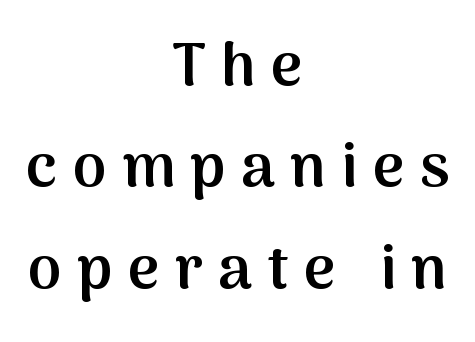
Q: Is the text bold? A: Semi-bold.
Q: Is the text italic (slanted)? A: No, it is upright.
Q: Is the typeface a serif or a sans-serif typeface? A: Sans-serif.
Q: Is the text underlined? A: No.
Q: How is the paragraph aligned? A: Centered.
Q: Is the spacing between letters normal or unusually wide? A: Unusually wide.
Q: Is the spacing between lines tight, normal or loose? A: Normal.
Q: Width (condensed, normal, or wide)? A: Normal.
Q: Stroke contrast? A: Medium.
Q: x-height? A: Medium.
Q: Monospaced? A: No.
